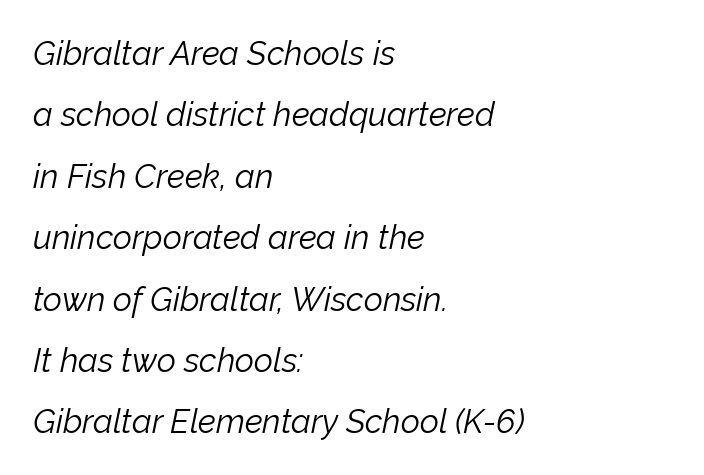
The image shows 33 px light type, italic (leaning right); set left-aligned, line spacing 1.86x, normal letter spacing, not underlined; low stroke contrast and a medium x-height.
